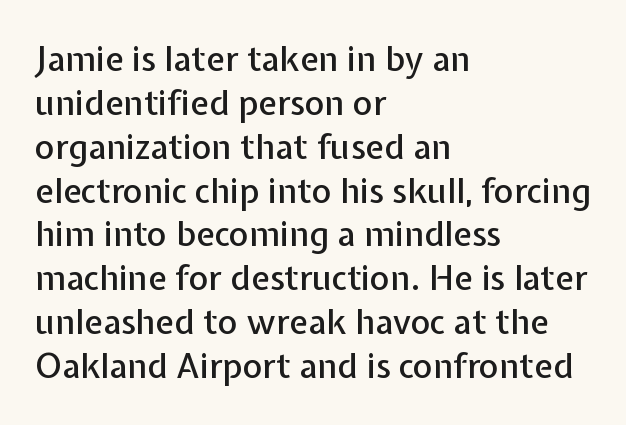
Q: Is the text italic (slanted)? A: No, it is upright.
Q: Is the typeface a serif or a sans-serif typeface? A: Sans-serif.
Q: Is the text underlined? A: No.
Q: How is the paragraph aligned? A: Left-aligned.
Q: Is the spacing between letters normal or unusually wide? A: Normal.
Q: Is the spacing between lines tight, normal or loose? A: Normal.
Q: Width (condensed, normal, or wide)? A: Normal.
Q: Stroke contrast? A: Low.
Q: x-height? A: Medium.
Q: Monospaced? A: No.
